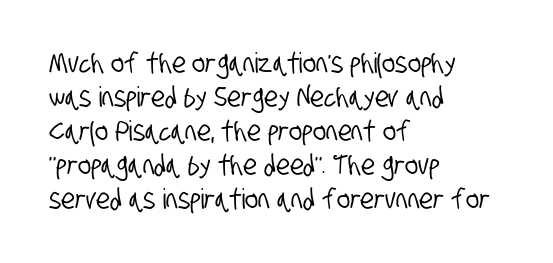
The image shows 28 px condensed sans-serif type; set left-aligned, line spacing 1.21x, normal letter spacing, not underlined; low stroke contrast and a large x-height.
